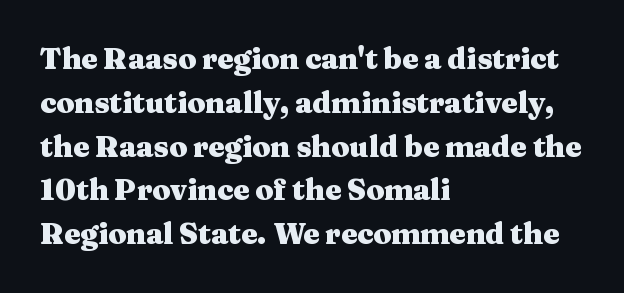
The image shows 29 px heavy, wide serif type, upright; set left-aligned, normal line spacing (1.51x), normal letter spacing, not underlined; medium stroke contrast and a medium x-height.
